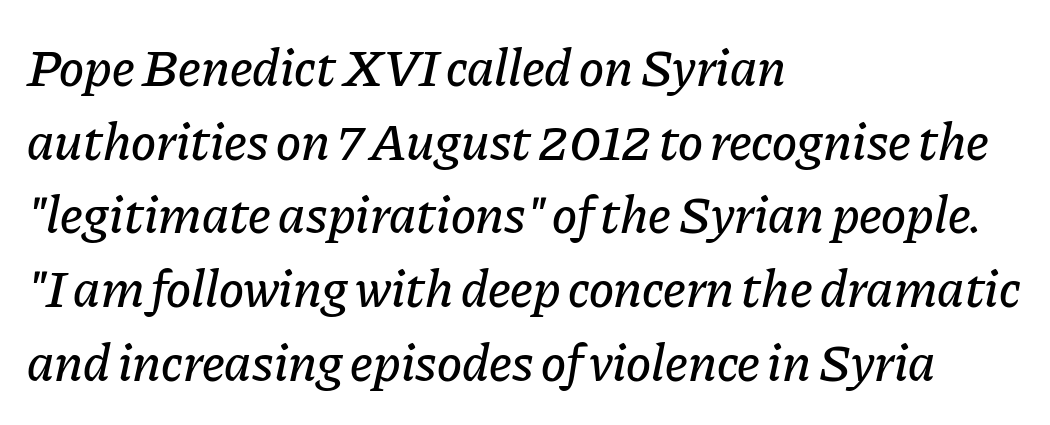
Q: Is the text italic (slanted)? A: Yes, it leans right by about 11 degrees.
Q: Is the text underlined? A: No.
Q: How is the paragraph aligned? A: Left-aligned.
Q: Is the spacing between letters normal or unusually wide? A: Normal.
Q: Is the spacing between lines tight, normal or loose? A: Normal.
Q: Width (condensed, normal, or wide)? A: Normal.
Q: Stroke contrast? A: Low.
Q: x-height? A: Medium.
Q: Monospaced? A: No.
